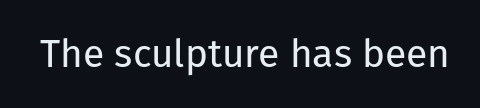
A typesetter would mark this as roman, not italic. The glyphs are unaccompanied by any horizontal stroke below them. The weight tops out at a normal text grade. Here the glyphs are tracked normally, forming tight word shapes. Letterform terminals end flat and unadorned throughout the passage.
